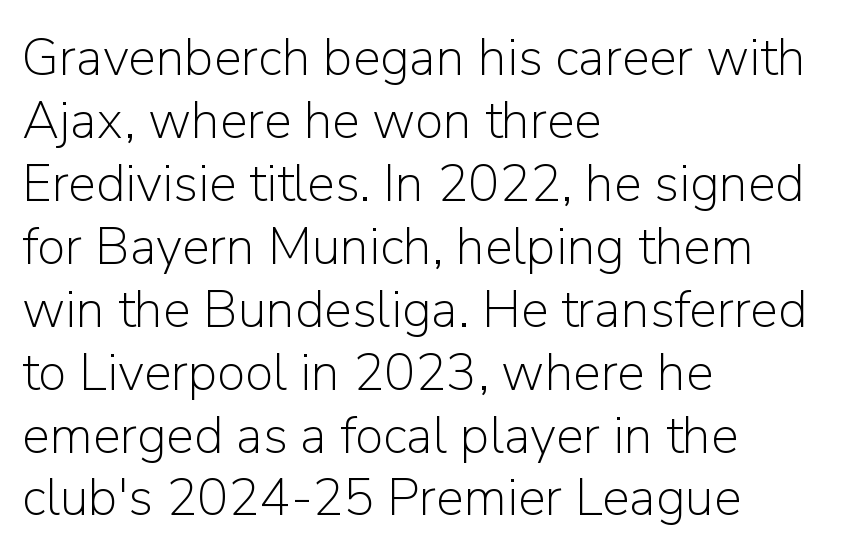
{"serif": "no", "italic": "no", "bold": "no", "weight": "light", "width": "normal", "stroke_contrast": "low", "x_height": "medium", "monospaced": "no", "underline": "no", "align": "left", "line_spacing_ratio": 1.21, "letter_spacing": "normal", "letter_spacing_em": 0.0, "glyph_px": 52}
